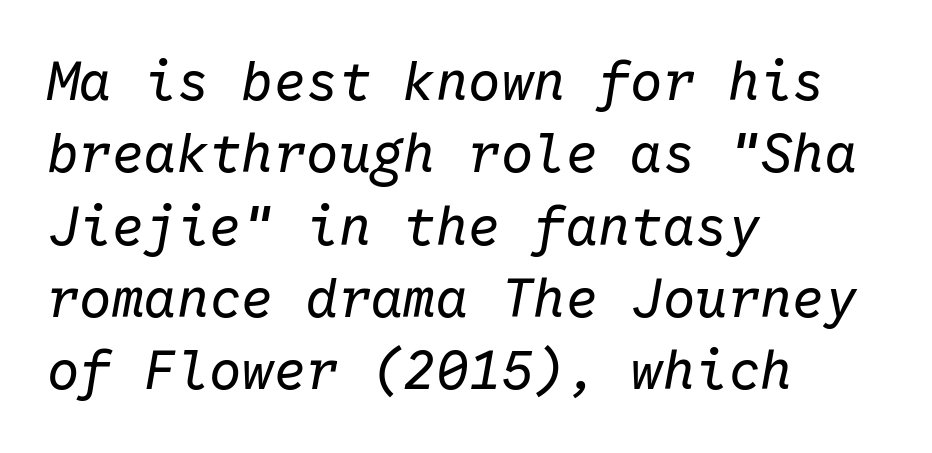
Q: Is the text bold? A: No.
Q: Is the text italic (slanted)? A: Yes, it leans right by about 10 degrees.
Q: Is the text underlined? A: No.
Q: How is the paragraph aligned? A: Left-aligned.
Q: Is the spacing between letters normal or unusually wide? A: Normal.
Q: Is the spacing between lines tight, normal or loose? A: Normal.
Q: Width (condensed, normal, or wide)? A: Normal.
Q: Stroke contrast? A: Low.
Q: x-height? A: Medium.
Q: Monospaced? A: Yes.
